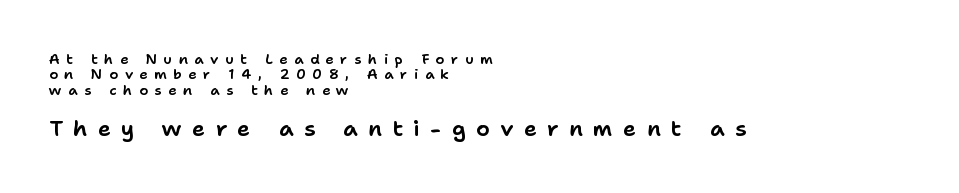
Q: Is the text italic (slanted)? A: No, it is upright.
Q: Is the text underlined? A: No.
Q: How is the paragraph aligned? A: Left-aligned.
Q: Is the spacing between letters normal or unusually wide? A: Unusually wide.
Q: Is the spacing between lines tight, normal or loose? A: Tight.
Q: Which block of text is set in a larger size, the first (top) or the second (bottom)? A: The second (bottom) one.
